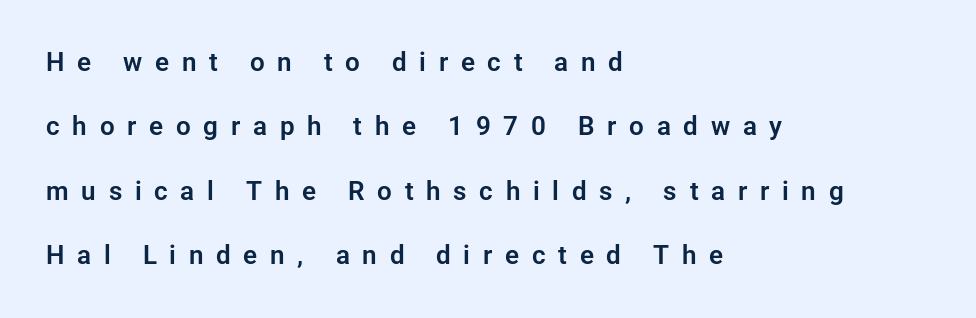
The paragraph has a hard left edge and a soft right edge. Each new line begins a long way beneath the previous one. The rendering inserts visible extra space after every character. Style check: upright. Descenders hang freely into open space.
